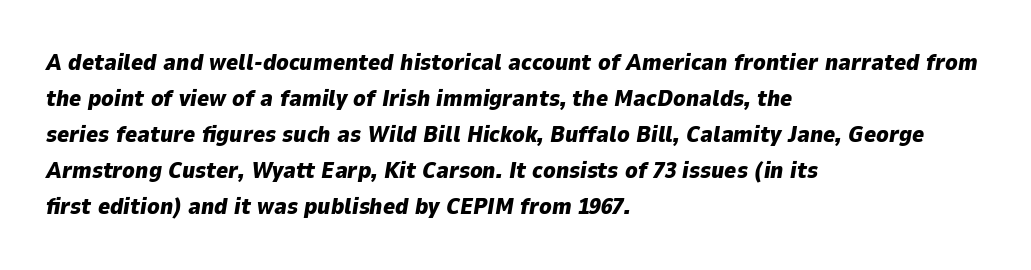
Q: Is the text bold? A: Yes.
Q: Is the text italic (slanted)? A: Yes, it leans right by about 9 degrees.
Q: Is the text underlined? A: No.
Q: How is the paragraph aligned? A: Left-aligned.
Q: Is the spacing between letters normal or unusually wide? A: Normal.
Q: Is the spacing between lines tight, normal or loose? A: Normal.
